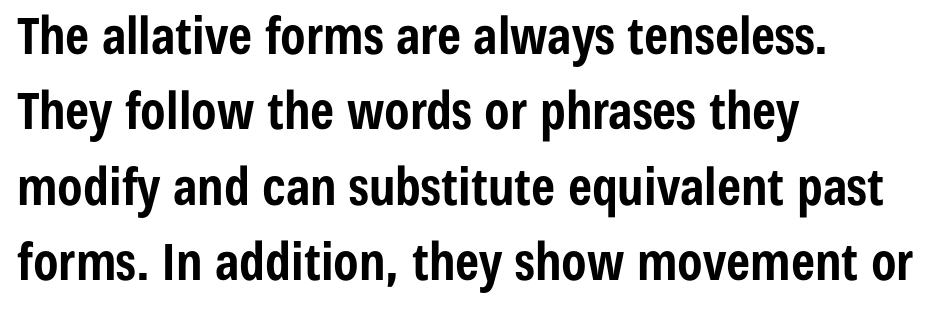
{"serif": "no", "italic": "no", "bold": "yes", "weight": "bold", "width": "condensed", "stroke_contrast": "low", "x_height": "medium", "monospaced": "no", "underline": "no", "align": "left", "line_spacing": "normal", "line_spacing_ratio": 1.48, "letter_spacing": "normal", "letter_spacing_em": 0.0, "glyph_px": 51}
